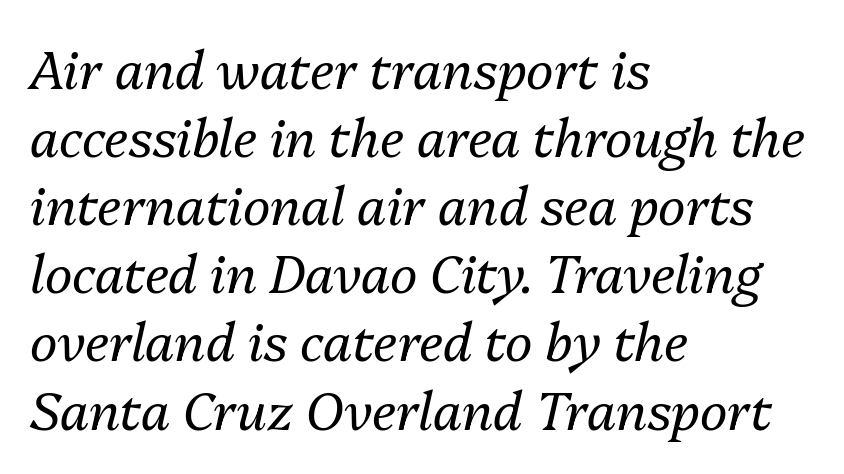
The image shows 52 px regular-weight type, italic (leaning right); set left-aligned, normal line spacing (1.31x), normal letter spacing, not underlined; medium stroke contrast and a medium x-height.
